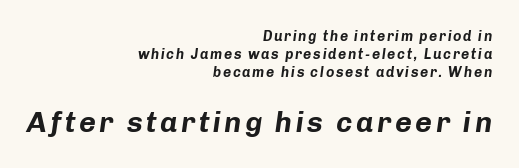
The specimen omits any rule beneath the text block's lines. Chunky letters — that's bold for sure. The passage shown is typed in a proportional face where columns would drift. The block sitting lower on the canvas is the one with enlarged characters. Does the copy run flush right? Yes — the right margin is perfectly even. Quick note: interline space is typical.
